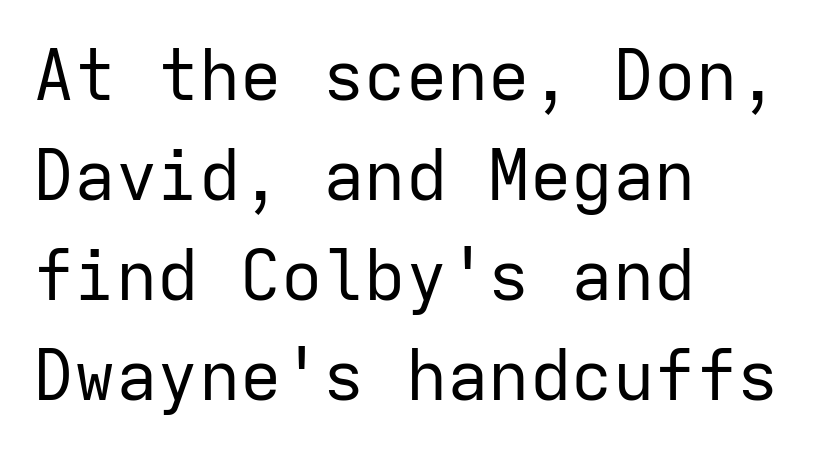
The image shows 69 px regular-weight sans-serif type, upright, monospaced; set left-aligned, normal line spacing (1.45x), normal letter spacing, not underlined; low stroke contrast and a medium x-height.
